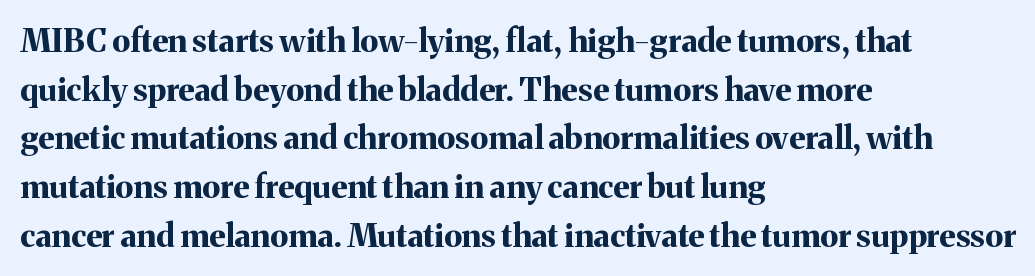
Q: Is the text bold? A: Yes.
Q: Is the text italic (slanted)? A: No, it is upright.
Q: Is the typeface a serif or a sans-serif typeface? A: Serif.
Q: Is the text underlined? A: No.
Q: How is the paragraph aligned? A: Left-aligned.
Q: Is the spacing between letters normal or unusually wide? A: Normal.
Q: Is the spacing between lines tight, normal or loose? A: Normal.
Q: Width (condensed, normal, or wide)? A: Normal.
Q: Stroke contrast? A: Medium.
Q: x-height? A: Medium.
Q: Monospaced? A: No.
